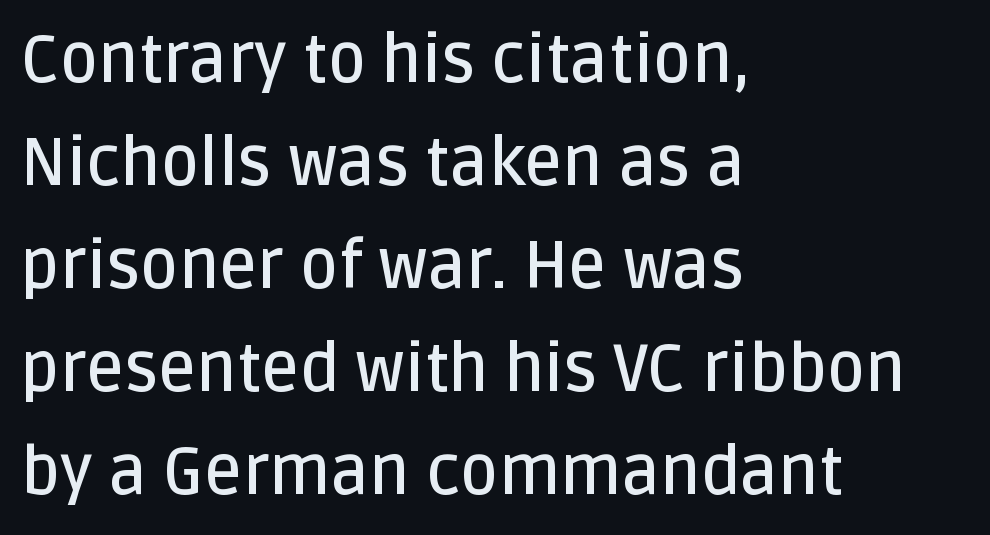
{"serif": "no", "italic": "no", "bold": "semi", "weight": "semibold", "width": "normal", "stroke_contrast": "low", "x_height": "large", "monospaced": "no", "underline": "no", "align": "left", "line_spacing": "normal", "line_spacing_ratio": 1.56, "letter_spacing": "normal", "letter_spacing_em": 0.0, "glyph_px": 66}
